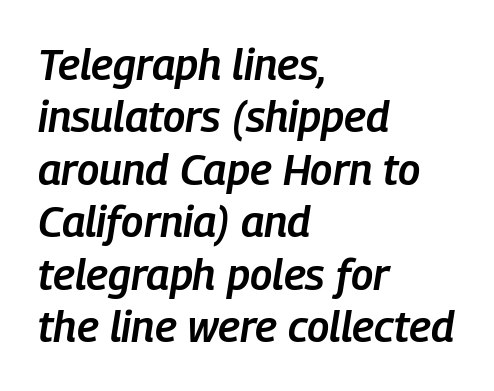
Q: Is the text bold? A: Semi-bold.
Q: Is the text italic (slanted)? A: Yes, it leans right by about 9 degrees.
Q: Is the text underlined? A: No.
Q: How is the paragraph aligned? A: Left-aligned.
Q: Is the spacing between letters normal or unusually wide? A: Normal.
Q: Width (condensed, normal, or wide)? A: Condensed.
Q: Stroke contrast? A: Low.
Q: x-height? A: Medium.
Q: Monospaced? A: No.
